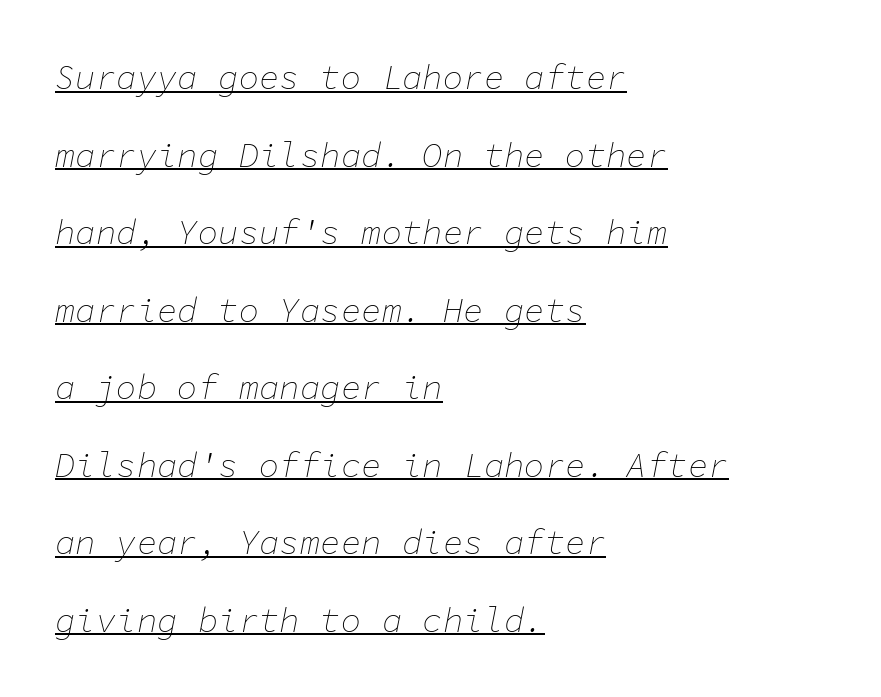
Q: Is the text bold? A: No.
Q: Is the text italic (slanted)? A: Yes, it leans right by about 11 degrees.
Q: Is the text underlined? A: Yes.
Q: How is the paragraph aligned? A: Left-aligned.
Q: Is the spacing between letters normal or unusually wide? A: Normal.
Q: Is the spacing between lines tight, normal or loose? A: Loose.
Q: Width (condensed, normal, or wide)? A: Normal.
Q: Stroke contrast? A: Low.
Q: x-height? A: Medium.
Q: Monospaced? A: Yes.
